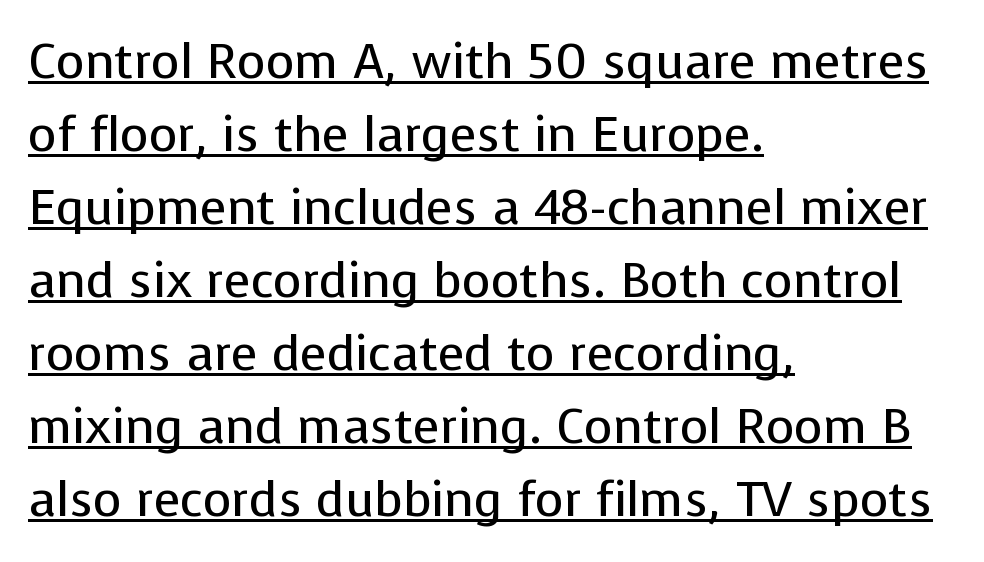
The image shows 49 px regular-weight sans-serif type, upright; set left-aligned, normal line spacing (1.49x), normal letter spacing, underlined; low stroke contrast and a medium x-height.
